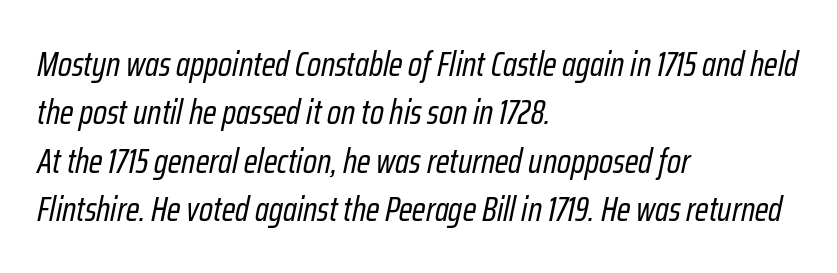
{"italic": "yes", "lean": "right", "slant_degrees": 12, "bold": "no", "weight": "regular", "width": "condensed", "stroke_contrast": "low", "x_height": "medium", "monospaced": "no", "underline": "no", "align": "left", "line_spacing": "normal", "line_spacing_ratio": 1.42, "letter_spacing": "normal", "letter_spacing_em": 0.0, "glyph_px": 34}
